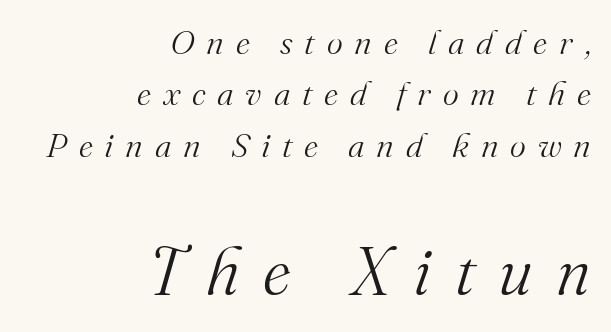
One-word summary of the alignment: right. The weight tops out at a normal text grade. The specimen reads as italic at a glance. Students, note that the glyphs here are deliberately spaced far apart. These lines are composed in type with serifs.
